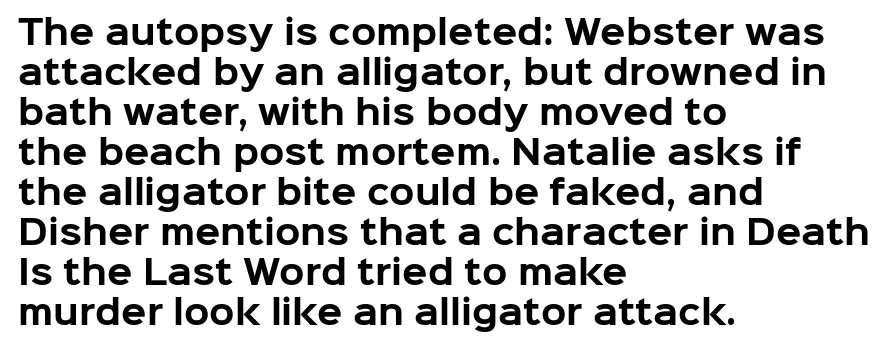
{"serif": "no", "italic": "no", "bold": "yes", "weight": "bold", "width": "normal", "stroke_contrast": "low", "x_height": "medium", "monospaced": "no", "underline": "no", "align": "left", "line_spacing_ratio": 1.21, "letter_spacing": "normal", "letter_spacing_em": 0.0, "glyph_px": 33}
